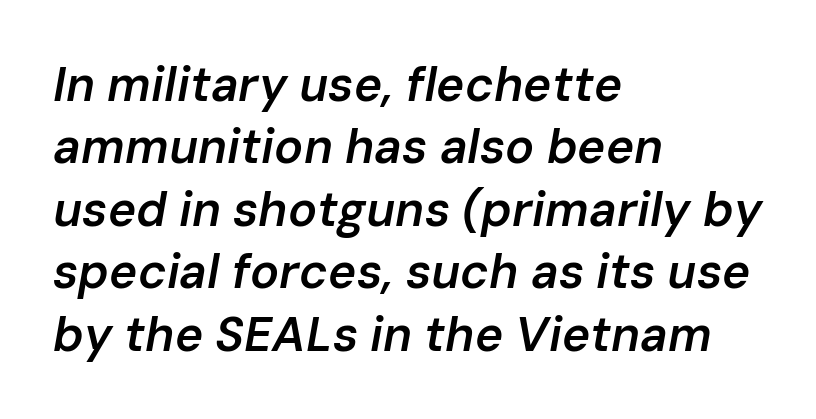
{"italic": "yes", "lean": "right", "slant_degrees": 10, "bold": "semi", "weight": "semibold", "width": "normal", "stroke_contrast": "low", "x_height": "medium", "monospaced": "no", "underline": "no", "align": "left", "line_spacing": "normal", "line_spacing_ratio": 1.3, "letter_spacing": "normal", "letter_spacing_em": 0.0, "glyph_px": 48}
